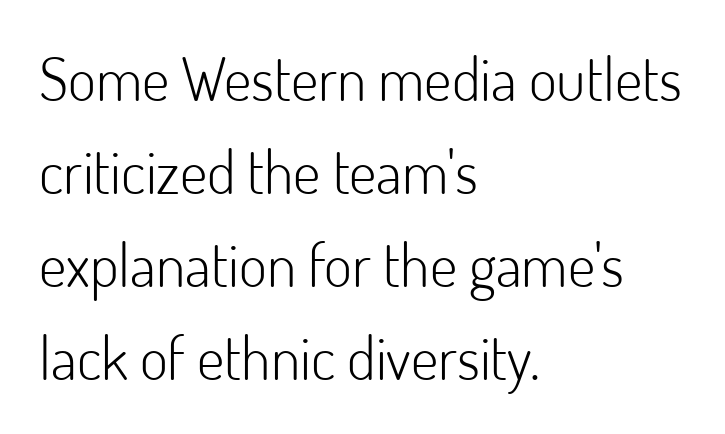
The face used here is proportionally spaced, like ordinary book or web type. No extra tracking has been applied to these lines. Decoration check: the copy has no underline. Vertical spacing — default.
